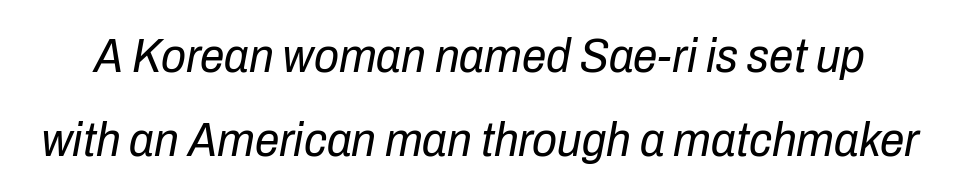
Here the designer chose a conventional face with non-uniform glyph widths. This sample uses plain, unmodified letter spacing. Would a proofreader flag this as italicized? Yes. No extra ink here — the face is not bold. The passage shown is not underscored anywhere.
